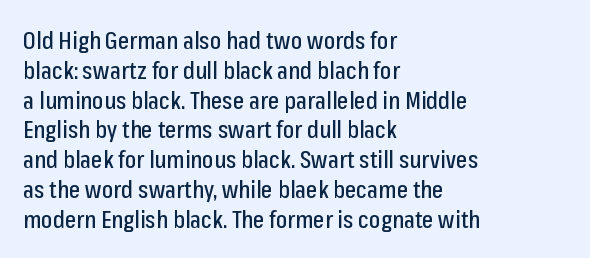
{"italic": "no", "underline": "no", "align": "left", "line_spacing_ratio": 1.24, "letter_spacing": "normal", "letter_spacing_em": 0.0, "glyph_px": 24}
